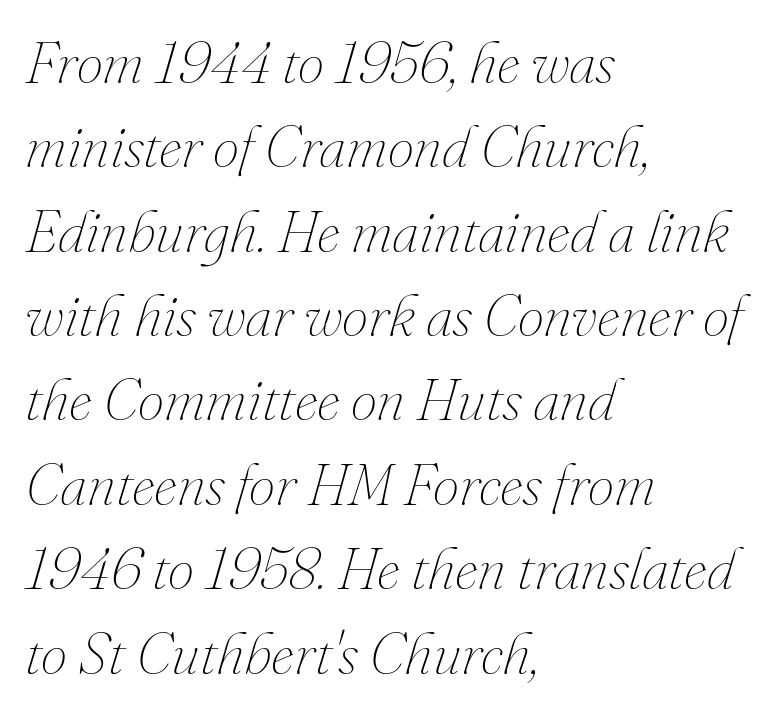
The image shows 59 px thin type, italic (leaning right); set left-aligned, normal line spacing (1.43x), normal letter spacing, not underlined; medium stroke contrast and a small x-height.
